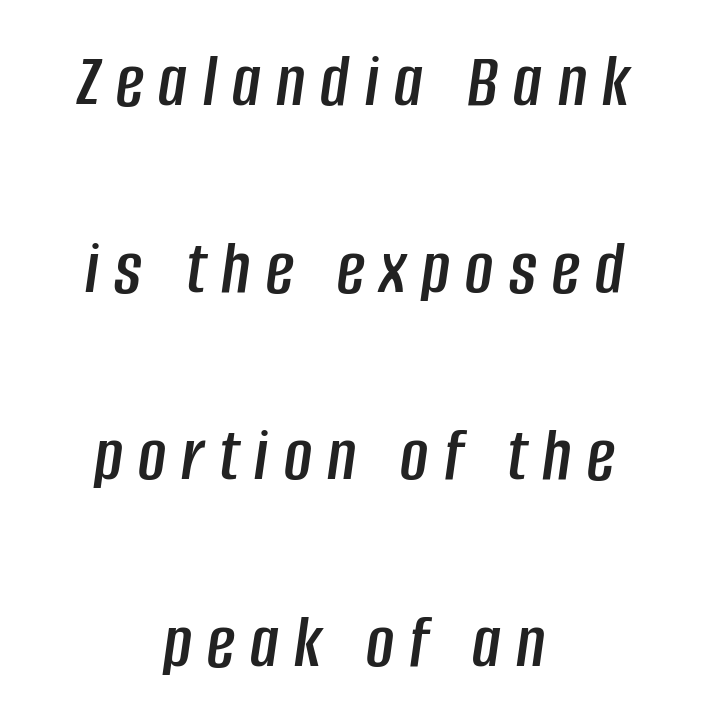
{"italic": "yes", "lean": "right", "slant_degrees": 8, "width": "condensed", "stroke_contrast": "low", "x_height": "large", "monospaced": "no", "underline": "no", "align": "center", "line_spacing": "loose", "line_spacing_ratio": 2.43, "letter_spacing": "wide", "letter_spacing_em": 0.2, "glyph_px": 77}
